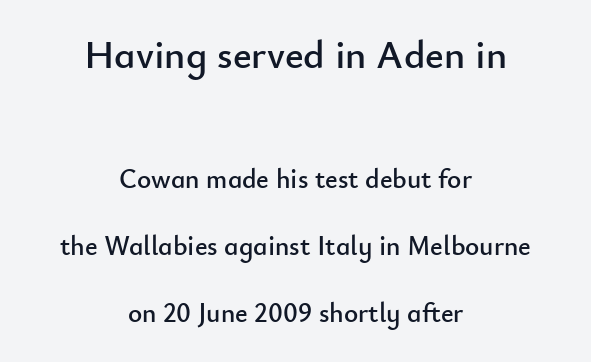
The image shows 40 px sans-serif type, upright; set centered, loose line spacing (2.49x), normal letter spacing, not underlined; the first (top) block is 1.48x larger; low stroke contrast and a small x-height.
